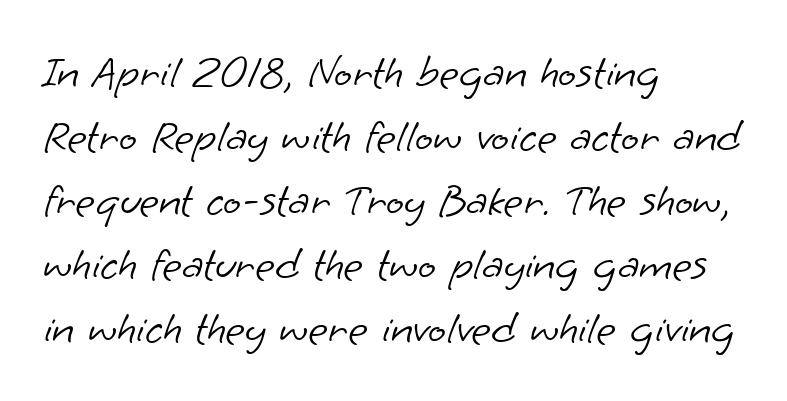
Q: Is the text bold? A: No.
Q: Is the typeface a serif or a sans-serif typeface? A: Sans-serif.
Q: Is the text underlined? A: No.
Q: How is the paragraph aligned? A: Left-aligned.
Q: Is the spacing between letters normal or unusually wide? A: Normal.
Q: Is the spacing between lines tight, normal or loose? A: Normal.
Q: Width (condensed, normal, or wide)? A: Normal.
Q: Stroke contrast? A: Low.
Q: x-height? A: Small.
Q: Monospaced? A: No.
